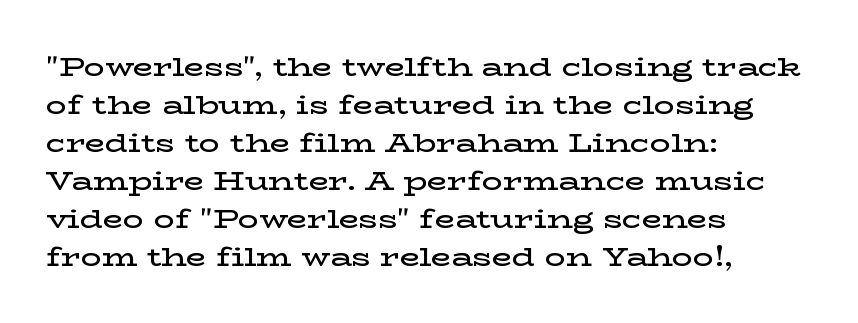
The image shows 26 px text type, upright; set left-aligned, normal line spacing (1.46x), normal letter spacing, not underlined.
